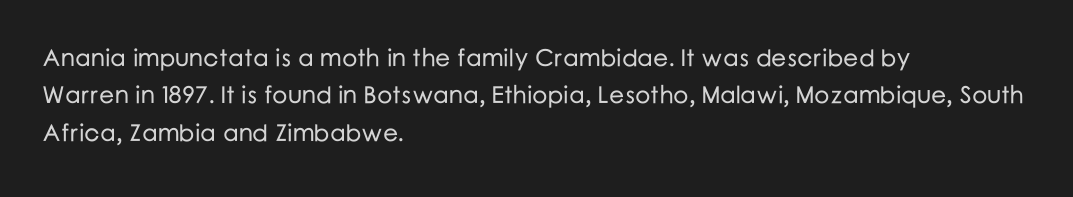
The image shows 24 px text type, upright; set left-aligned, normal line spacing (1.56x), normal letter spacing, not underlined.
